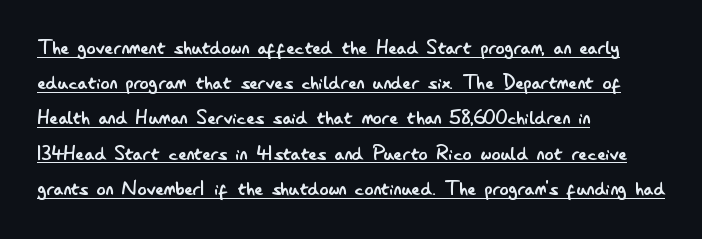
{"italic": "no", "bold": "no", "underline": "yes", "align": "left", "line_spacing": "normal", "line_spacing_ratio": 1.53, "letter_spacing": "normal", "letter_spacing_em": 0.0, "glyph_px": 23}
